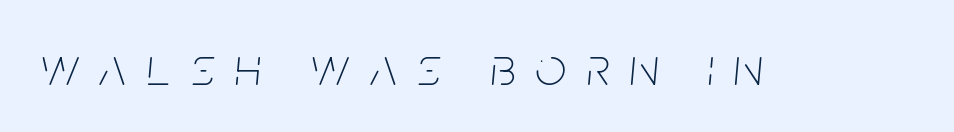
Q: Is the text bold? A: No.
Q: Is the text italic (slanted)? A: Yes, it leans right by about 5 degrees.
Q: Is the text underlined? A: No.
Q: Is the spacing between letters normal or unusually wide? A: Unusually wide.
Q: Width (condensed, normal, or wide)? A: Condensed.
Q: Stroke contrast? A: Low.
Q: x-height? A: Large.
Q: Monospaced? A: No.
